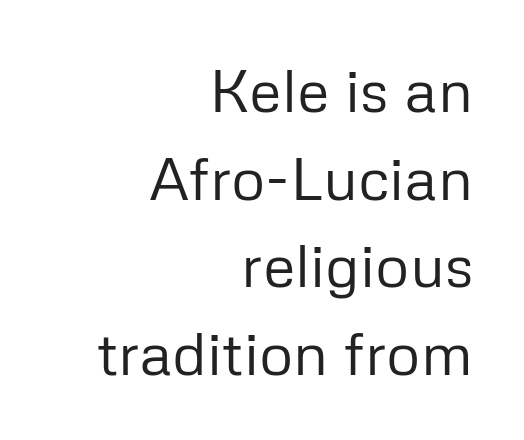
{"serif": "no", "italic": "no", "bold": "no", "weight": "regular", "width": "normal", "stroke_contrast": "low", "x_height": "medium", "monospaced": "no", "underline": "no", "align": "right", "line_spacing": "normal", "line_spacing_ratio": 1.46, "letter_spacing": "normal", "letter_spacing_em": 0.0, "glyph_px": 60}
